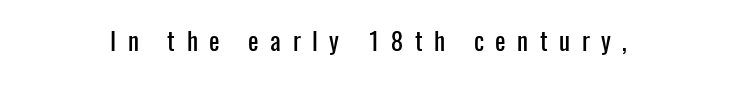
Upright lettering throughout. Compared with typical body copy, the letter spacing here is much looser. Check under the words: just untouched page.
